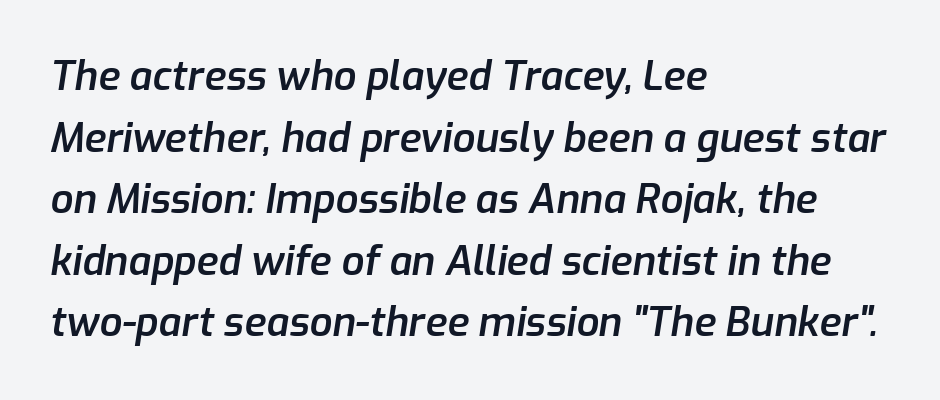
These words are printed semibold, heavier than regular yet not bold. No extra tracking has been applied to these lines. Descenders hang freely into open space. When letters slant like this, we call the style italic.
